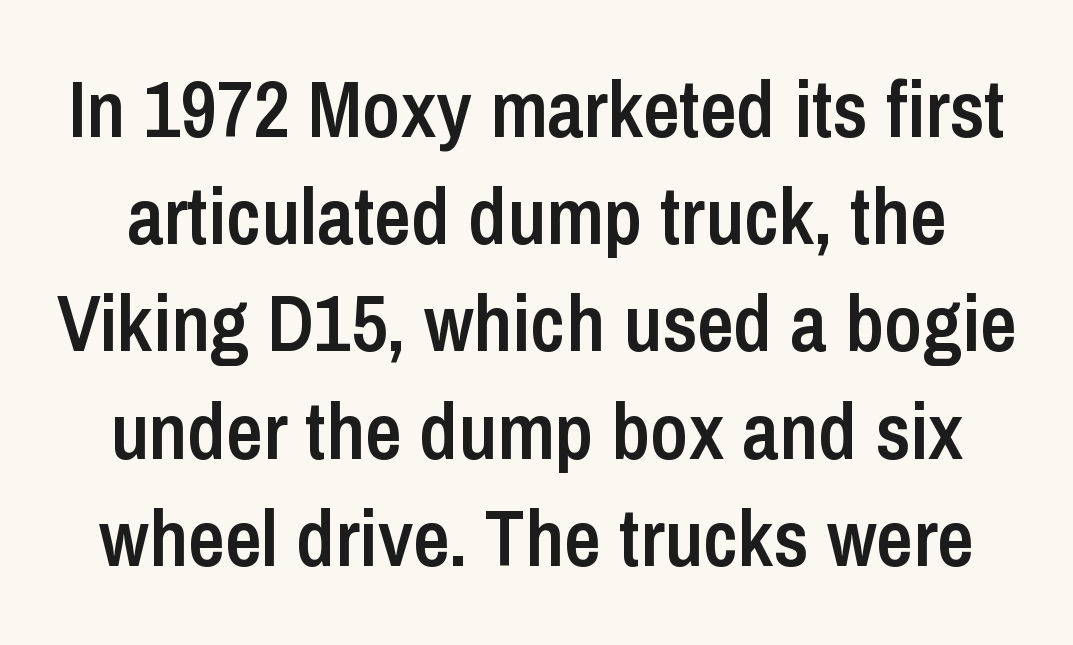
The specimen omits any rule beneath the text block's lines. These lines are composed in type without serifs. Inter-character spacing is left at the font's built-in metrics. Compared with typical paragraphs, the rows here are spaced about the same.
